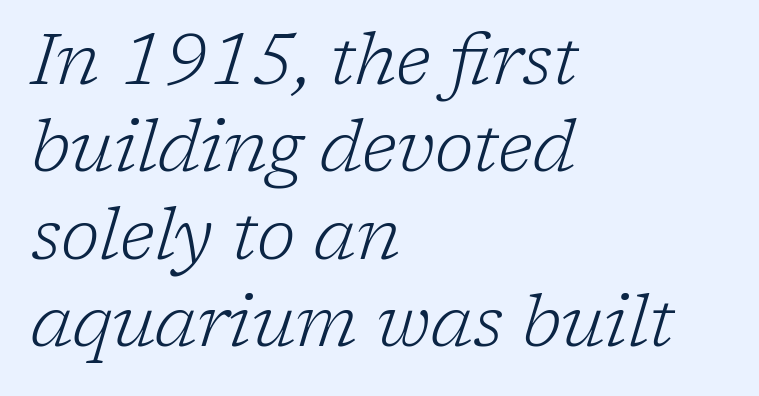
The image shows 71 px light serif type, italic (leaning right); set left-aligned, line spacing 1.23x, normal letter spacing, not underlined; low stroke contrast and a medium x-height.
